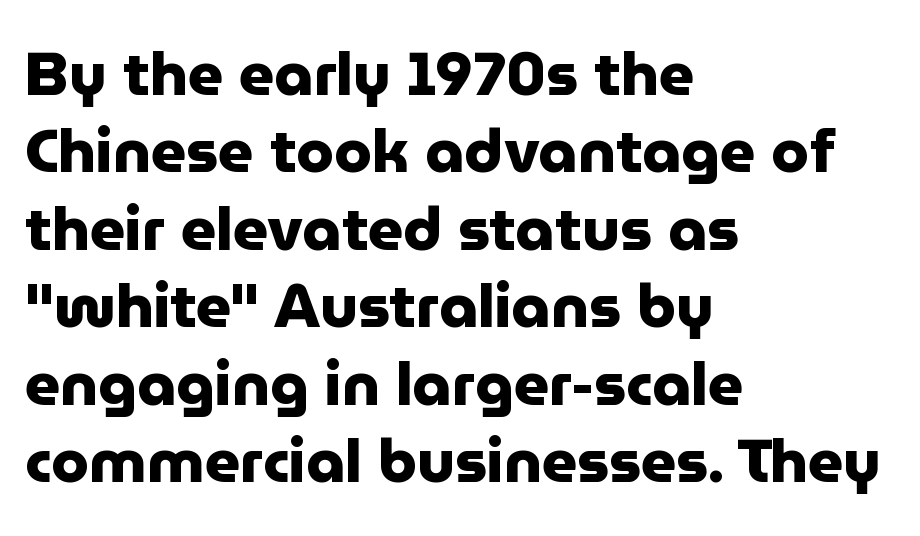
These lines sit exactly where default settings would place them. The gaps between neighbouring characters are ordinary and unremarkable. The text was rendered using a sans face with plain stroke endings. Plain, unruled lines of type. Spacing verdict: proportional, widths tailored to each character.
